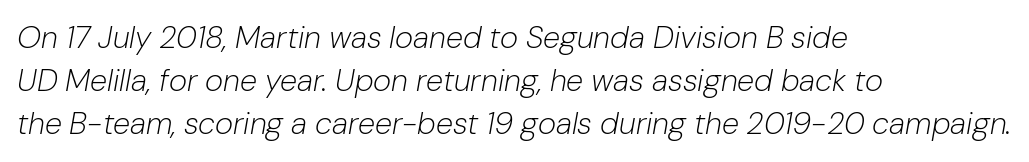
Q: Is the text bold? A: No.
Q: Is the text italic (slanted)? A: Yes, it leans right by about 10 degrees.
Q: Is the text underlined? A: No.
Q: How is the paragraph aligned? A: Left-aligned.
Q: Is the spacing between letters normal or unusually wide? A: Normal.
Q: Is the spacing between lines tight, normal or loose? A: Normal.
Q: Width (condensed, normal, or wide)? A: Normal.
Q: Stroke contrast? A: Low.
Q: x-height? A: Medium.
Q: Monospaced? A: No.
